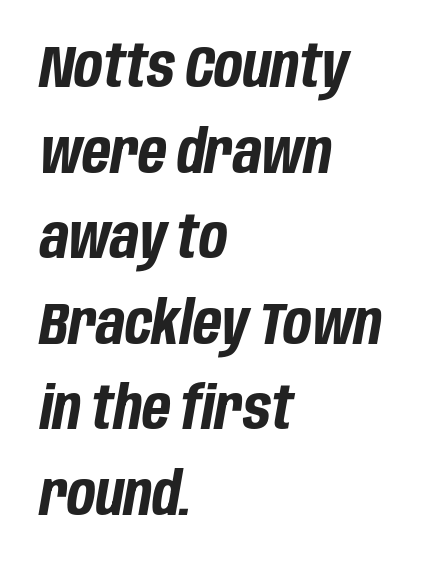
Q: Is the text bold? A: Yes.
Q: Is the text italic (slanted)? A: Yes, it leans right by about 10 degrees.
Q: Is the text underlined? A: No.
Q: How is the paragraph aligned? A: Left-aligned.
Q: Is the spacing between letters normal or unusually wide? A: Normal.
Q: Is the spacing between lines tight, normal or loose? A: Normal.
Q: Width (condensed, normal, or wide)? A: Condensed.
Q: Stroke contrast? A: Low.
Q: x-height? A: Large.
Q: Monospaced? A: No.
